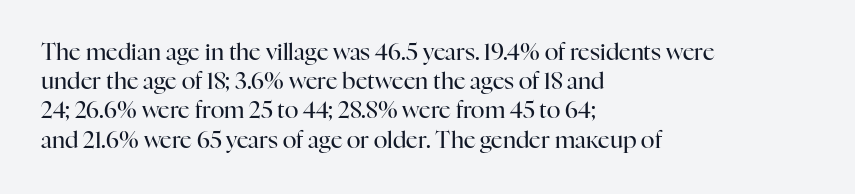
{"italic": "no", "bold": "no", "underline": "no", "align": "left", "line_spacing": "normal", "line_spacing_ratio": 1.27, "letter_spacing": "normal", "letter_spacing_em": 0.0, "glyph_px": 23}
